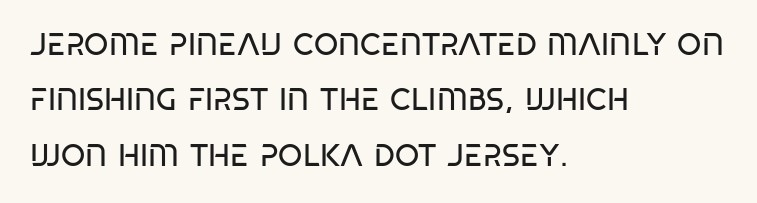
The image shows 31 px regular-weight, condensed sans-serif type, upright; set left-aligned, line spacing 1.79x, normal letter spacing, not underlined; low stroke contrast and a large x-height.
